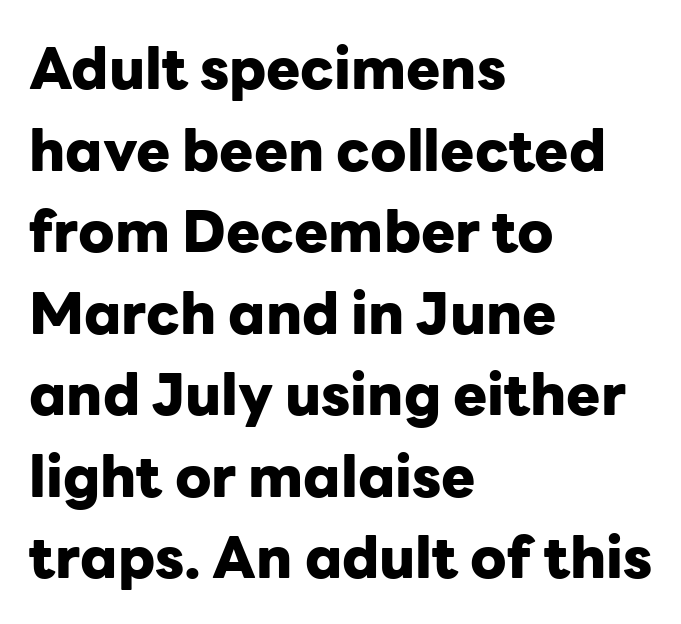
The image shows 57 px heavy sans-serif type, upright; set left-aligned, normal line spacing (1.43x), normal letter spacing, not underlined; low stroke contrast and a medium x-height.
